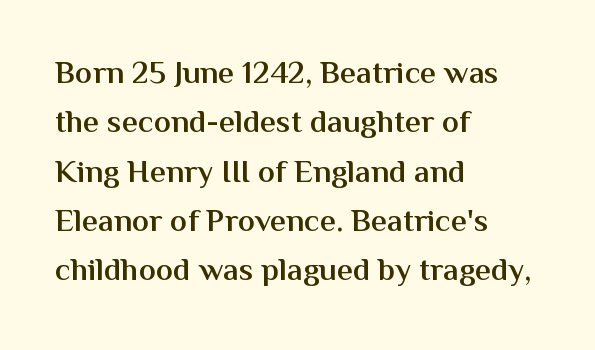
Do the characters align in a grid? No, the font is proportional. The characters display no serif detailing; their extremities are plain. Casual observation: everything's shoved over to the left. Normally led — the rows are evenly, conventionally spaced. The string is rendered with underlining switched off. The strokes are fattened partway — semibold, not bold.
